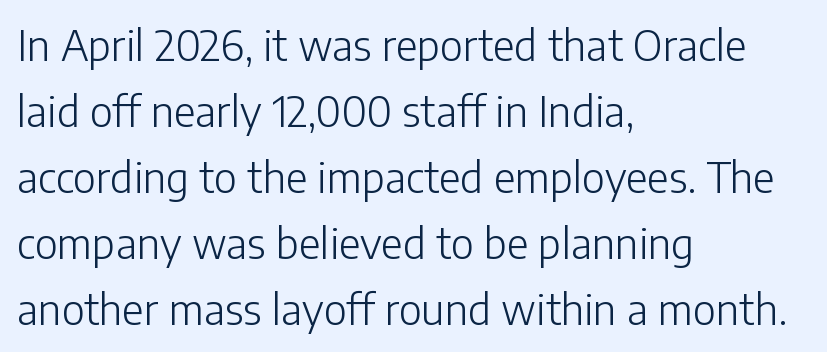
Posture: upright roman. Heft: none added — not bold. Each letter keeps its own natural width here, so spacing adapts to shape. Horizontal bands of white between lines are of average thickness. These lines keep a tight, regular rhythm from letter to letter.
